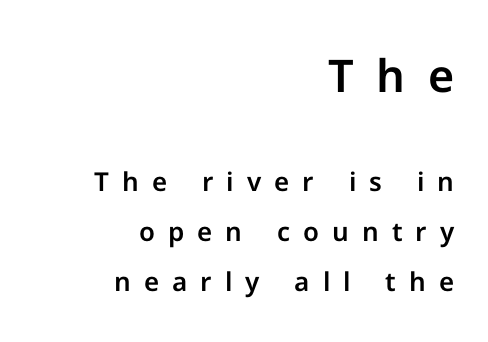
The initial chunk of copy outweighs the following chunk in type size. The gap between lines stays unmarked. Notice how the passage keeps a crisp vertical edge on the right only. The face used here is rendered with a markedly widened letterfit. Is this a fixed-width face? No — the glyphs have proportional, varying widths. These lines were composed using upright roman letters.
